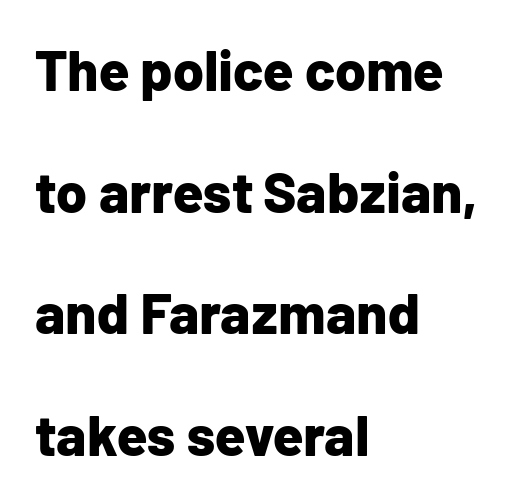
The letters carry no serifs — their stems end cleanly without finishing strokes. Standard letterfit; no display-style spreading of the glyphs. A student would call this left alignment; a typographer would say flush left, rag right. The glyphs are unaccompanied by any horizontal stroke below them. Heavy, bold letterforms. These lines were composed using upright roman letters.
